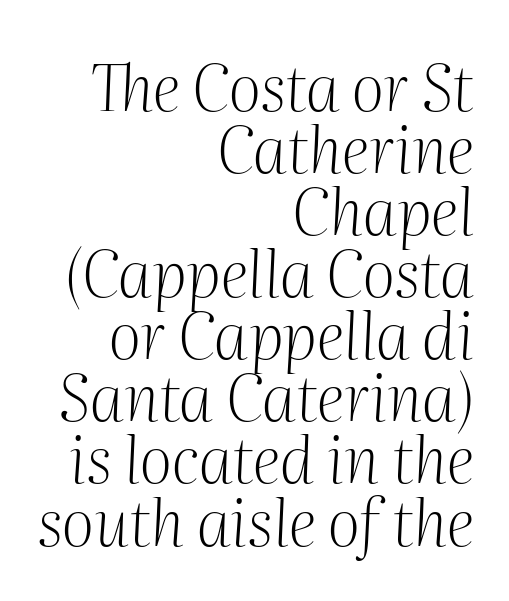
The image shows 64 px light serif type, italic (leaning right); set right-aligned, tight line spacing (0.97x), normal letter spacing, not underlined; medium stroke contrast and a medium x-height.
